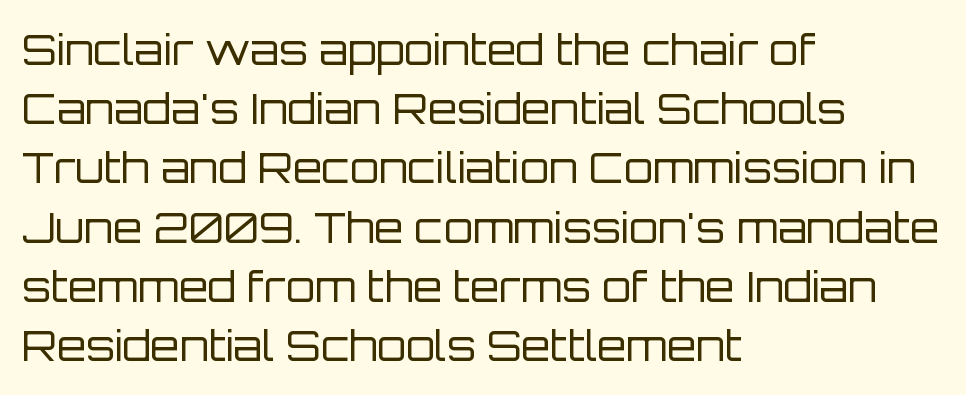
Horizontally, the lines are justified to the leading edge only. Words float on clear page, feet unadorned. Is this a heavy cut? Hardly; it is regular or lighter. I'd call this a sans setting — the letters go barefoot. Standard letterfit; no display-style spreading of the glyphs.
